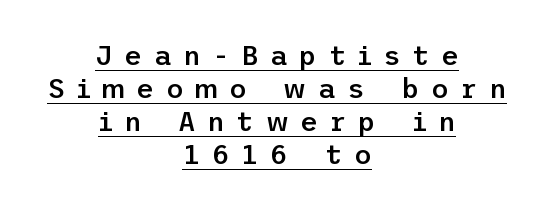
{"italic": "no", "bold": "semi", "underline": "yes", "align": "center", "line_spacing_ratio": 1.22, "letter_spacing": "wide", "letter_spacing_em": 0.43, "glyph_px": 27}
